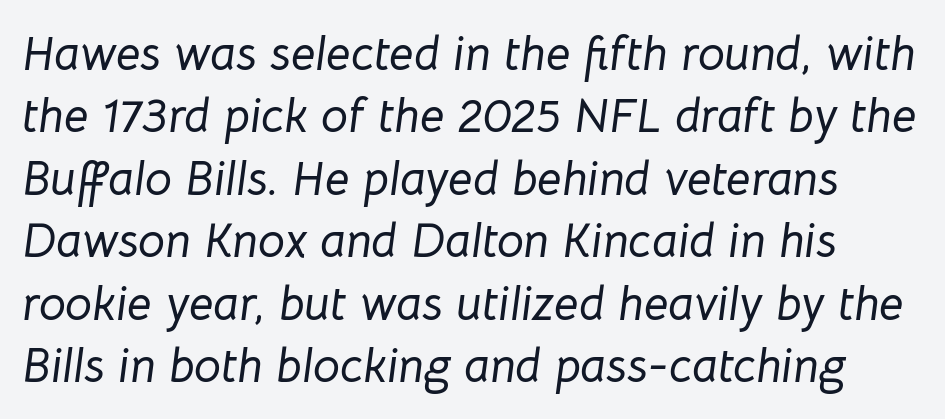
Q: Is the text italic (slanted)? A: Yes, it leans right by about 8 degrees.
Q: Is the text underlined? A: No.
Q: Is the spacing between letters normal or unusually wide? A: Normal.
Q: Is the spacing between lines tight, normal or loose? A: Normal.
Q: Width (condensed, normal, or wide)? A: Normal.
Q: Stroke contrast? A: Low.
Q: x-height? A: Medium.
Q: Monospaced? A: No.
